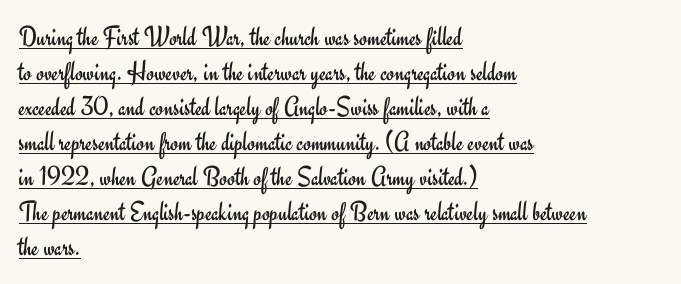
The image shows 28 px regular-weight sans-serif type; set left-aligned, normal line spacing (1.25x), normal letter spacing, underlined; low stroke contrast and a small x-height.
